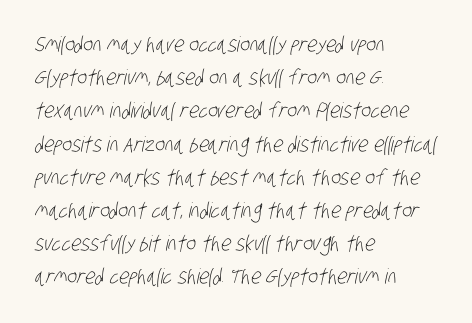
The image shows 21 px text type; set left-aligned, normal line spacing (1.58x), normal letter spacing, not underlined.
